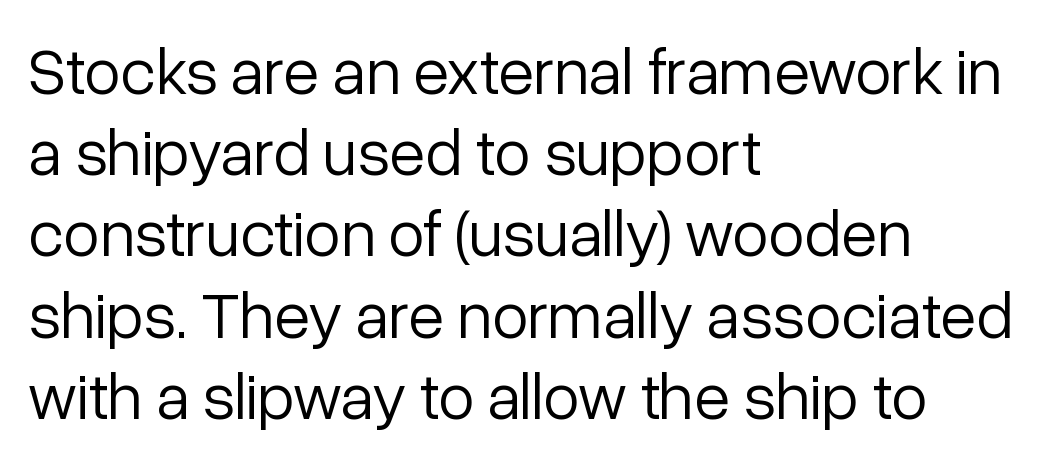
Q: Is the text bold? A: No.
Q: Is the text italic (slanted)? A: No, it is upright.
Q: Is the typeface a serif or a sans-serif typeface? A: Sans-serif.
Q: Is the text underlined? A: No.
Q: How is the paragraph aligned? A: Left-aligned.
Q: Is the spacing between letters normal or unusually wide? A: Normal.
Q: Width (condensed, normal, or wide)? A: Normal.
Q: Stroke contrast? A: Low.
Q: x-height? A: Medium.
Q: Monospaced? A: No.
